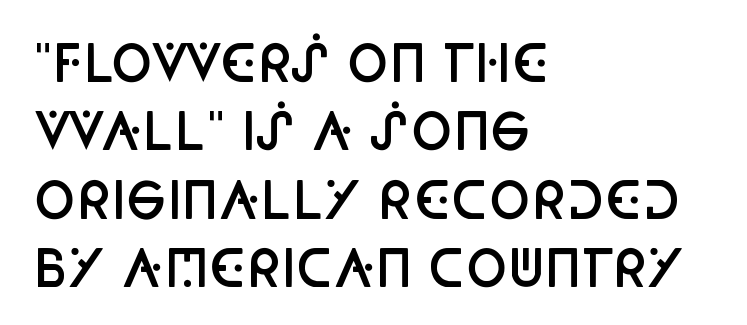
{"serif": "no", "italic": "no", "bold": "semi", "weight": "semibold", "width": "condensed", "stroke_contrast": "low", "x_height": "large", "monospaced": "no", "underline": "no", "align": "left", "line_spacing": "normal", "line_spacing_ratio": 1.37, "letter_spacing": "normal", "letter_spacing_em": 0.0, "glyph_px": 50}
